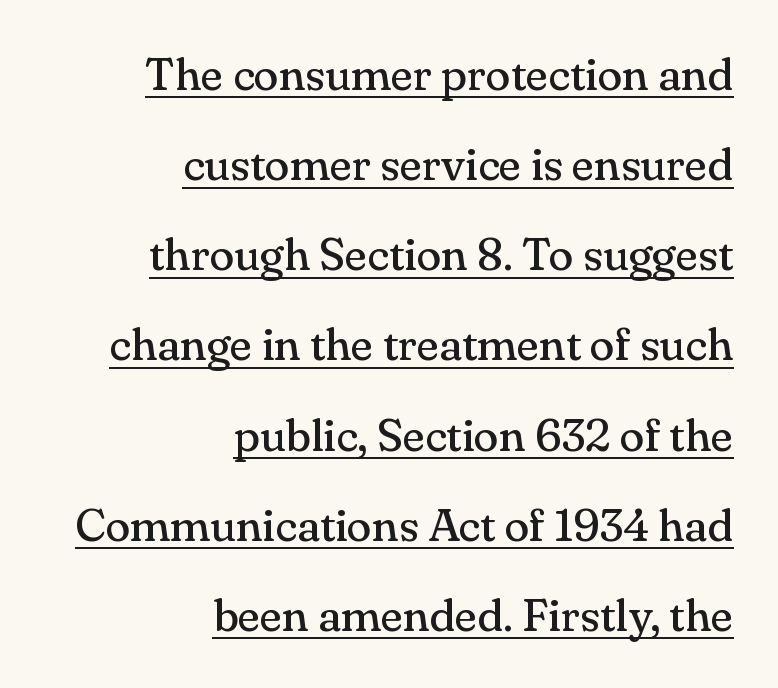
{"serif": "yes", "italic": "no", "bold": "no", "weight": "regular", "width": "normal", "stroke_contrast": "medium", "x_height": "small", "monospaced": "no", "underline": "yes", "align": "right", "line_spacing": "loose", "line_spacing_ratio": 1.96, "letter_spacing": "normal", "letter_spacing_em": 0.0, "glyph_px": 46}
